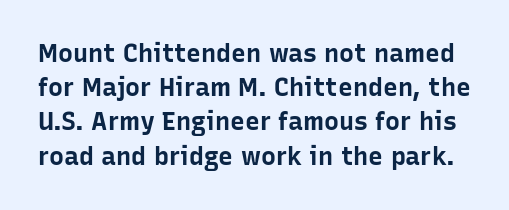
Typographic density is high because the face is bold. The gap between lines stays unmarked. Summary of vertical rhythm: regular, with standard interline spacing. Short note: letters normally spaced.
